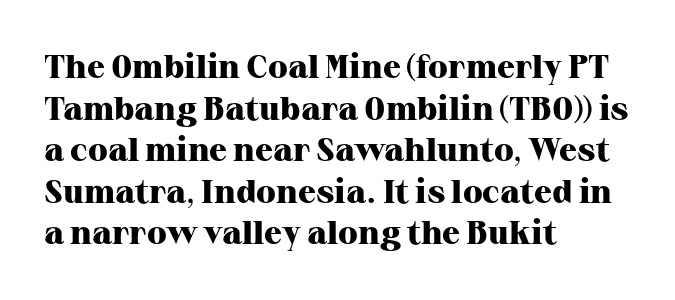
{"serif": "yes", "italic": "no", "bold": "yes", "weight": "heavy", "width": "normal", "stroke_contrast": "high", "x_height": "medium", "monospaced": "no", "underline": "no", "align": "left", "line_spacing": "normal", "line_spacing_ratio": 1.26, "letter_spacing": "normal", "letter_spacing_em": 0.0, "glyph_px": 33}
